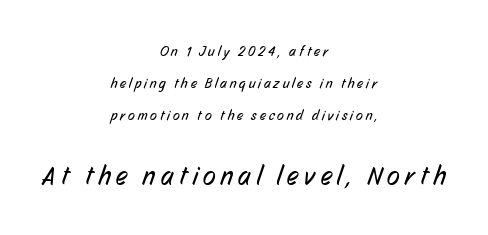
{"bold": "no", "underline": "no", "align": "center", "line_spacing": "loose", "line_spacing_ratio": 2.29, "letter_spacing": "wide", "letter_spacing_em": 0.21, "larger_block": "second", "size_ratio": 1.86, "glyph_px": 26}
